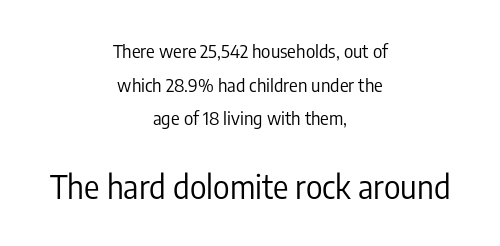
The image shows 32 px regular-weight, condensed sans-serif type, upright; set centered, line spacing 1.87x, normal letter spacing, not underlined; the second (bottom) block is 1.78x larger; low stroke contrast and a medium x-height.
